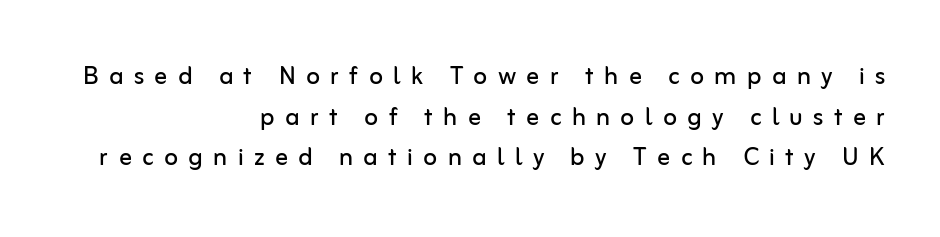
{"serif": "no", "italic": "no", "bold": "no", "weight": "regular", "width": "normal", "stroke_contrast": "low", "x_height": "medium", "monospaced": "no", "underline": "no", "align": "right", "line_spacing": "normal", "line_spacing_ratio": 1.27, "letter_spacing": "wide", "letter_spacing_em": 0.32, "glyph_px": 32}
